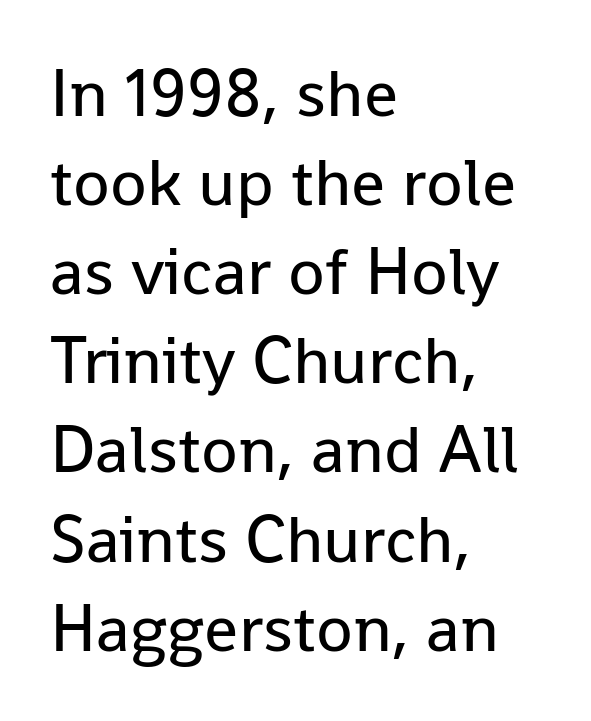
The image shows 67 px regular-weight sans-serif type, upright; set left-aligned, normal line spacing (1.33x), normal letter spacing, not underlined; low stroke contrast and a medium x-height.
